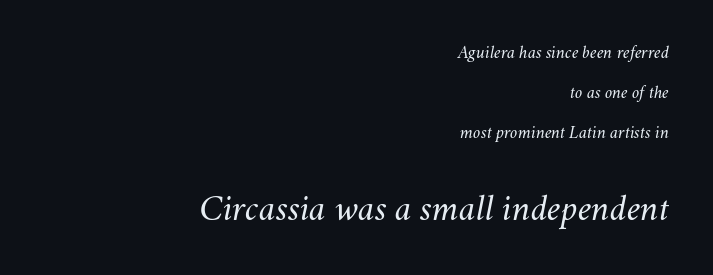
{"italic": "yes", "lean": "right", "slant_degrees": 11, "bold": "no", "weight": "regular", "width": "normal", "stroke_contrast": "medium", "x_height": "small", "monospaced": "no", "underline": "no", "align": "right", "line_spacing": "loose", "line_spacing_ratio": 2.21, "letter_spacing": "normal", "letter_spacing_em": 0.0, "larger_block": "second", "size_ratio": 2.06, "glyph_px": 37}
